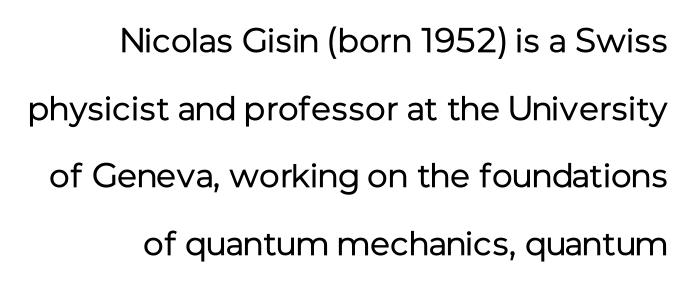
The image shows 34 px regular-weight sans-serif type, upright; set right-aligned, loose line spacing (1.99x), normal letter spacing, not underlined; low stroke contrast and a medium x-height.
